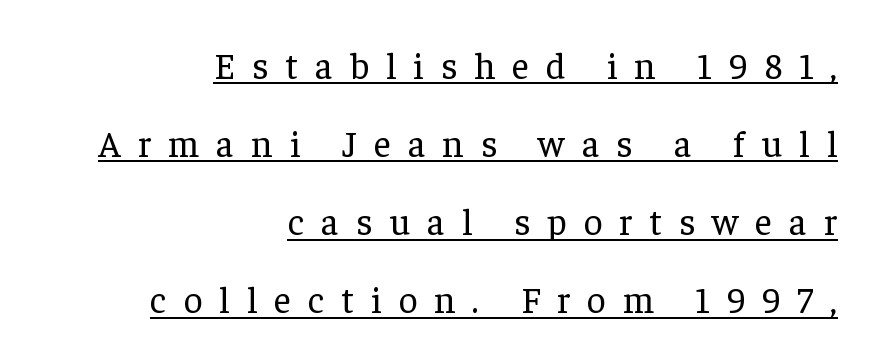
The letters advance in unequal steps, a hallmark of proportional type. Honestly, the letter spacing is so wide it's the main thing you notice. The specimen reads as upright at a glance. Line ends are locked; line starts wander.
